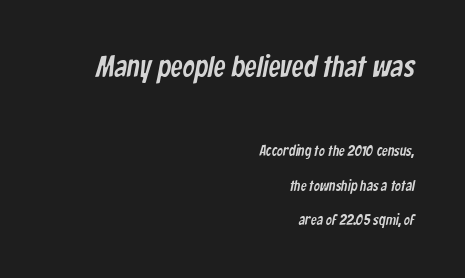
Q: Is the typeface a serif or a sans-serif typeface? A: Sans-serif.
Q: Is the text underlined? A: No.
Q: How is the paragraph aligned? A: Right-aligned.
Q: Is the spacing between letters normal or unusually wide? A: Normal.
Q: Is the spacing between lines tight, normal or loose? A: Loose.
Q: Which block of text is set in a larger size, the first (top) or the second (bottom)? A: The first (top) one.
Q: Width (condensed, normal, or wide)? A: Condensed.
Q: Stroke contrast? A: Low.
Q: x-height? A: Medium.
Q: Monospaced? A: No.
